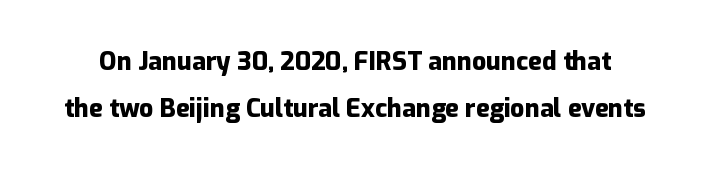
Q: Is the text bold? A: Yes.
Q: Is the text italic (slanted)? A: No, it is upright.
Q: Is the text underlined? A: No.
Q: Is the spacing between letters normal or unusually wide? A: Normal.
Q: Is the spacing between lines tight, normal or loose? A: Loose.
